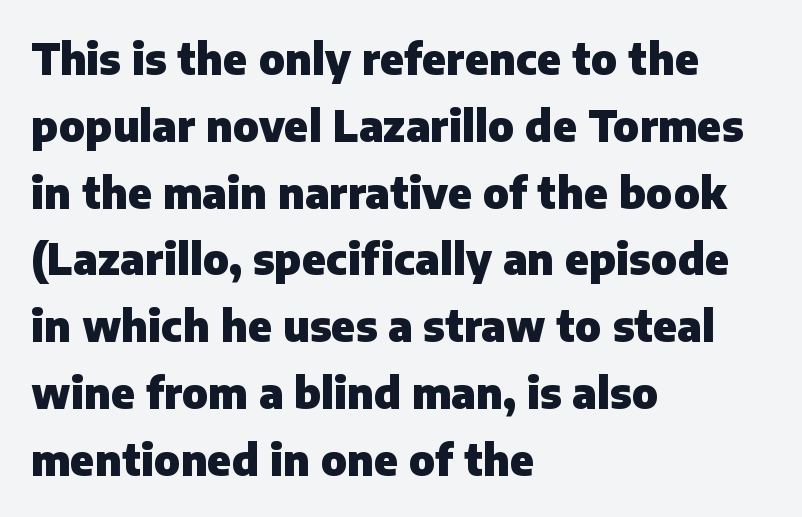
{"serif": "no", "italic": "no", "bold": "yes", "weight": "heavy", "width": "normal", "stroke_contrast": "low", "x_height": "medium", "monospaced": "no", "underline": "no", "align": "left", "line_spacing": "normal", "line_spacing_ratio": 1.59, "letter_spacing": "normal", "letter_spacing_em": 0.0, "glyph_px": 42}
